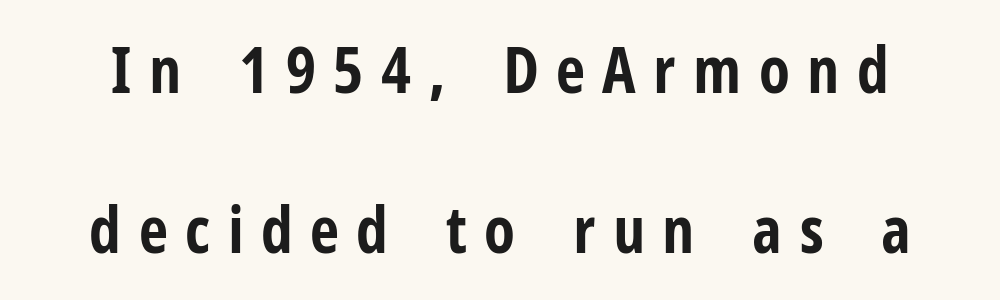
{"serif": "no", "italic": "no", "bold": "yes", "weight": "bold", "width": "condensed", "stroke_contrast": "low", "x_height": "medium", "monospaced": "no", "underline": "no", "line_spacing": "loose", "line_spacing_ratio": 2.5, "letter_spacing": "wide", "letter_spacing_em": 0.27, "glyph_px": 64}
